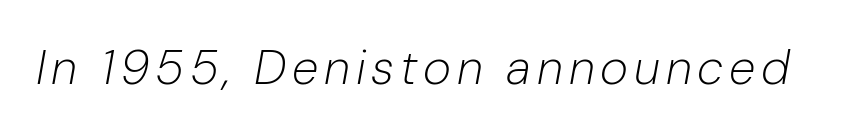
The area under the type is left untouched. The characters are drawn with everyday or finer stroke widths. The whole block is typeset with a tilt. A typesetter would call this proportional, since set widths differ per character.
